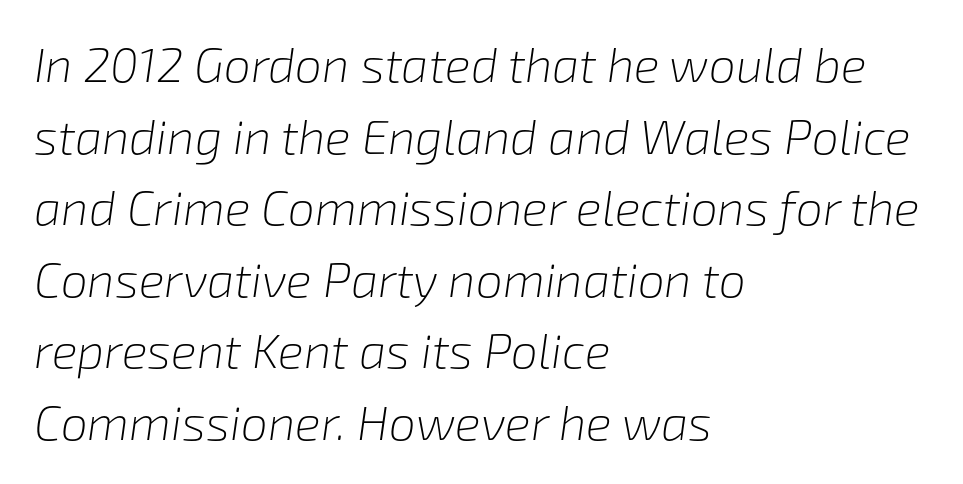
{"italic": "yes", "lean": "right", "slant_degrees": 8, "bold": "no", "weight": "light", "width": "normal", "stroke_contrast": "low", "x_height": "medium", "monospaced": "no", "underline": "no", "align": "left", "line_spacing": "normal", "line_spacing_ratio": 1.49, "letter_spacing": "normal", "letter_spacing_em": 0.0, "glyph_px": 48}
